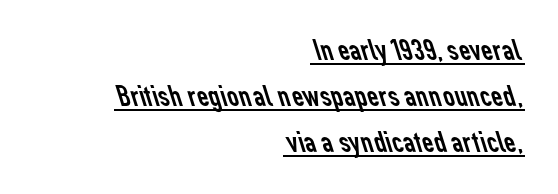
{"serif": "no", "bold": "no", "weight": "regular", "width": "normal", "stroke_contrast": "low", "x_height": "medium", "monospaced": "no", "underline": "yes", "align": "right", "line_spacing": "normal", "line_spacing_ratio": 1.44, "letter_spacing": "normal", "letter_spacing_em": 0.0, "glyph_px": 32}
